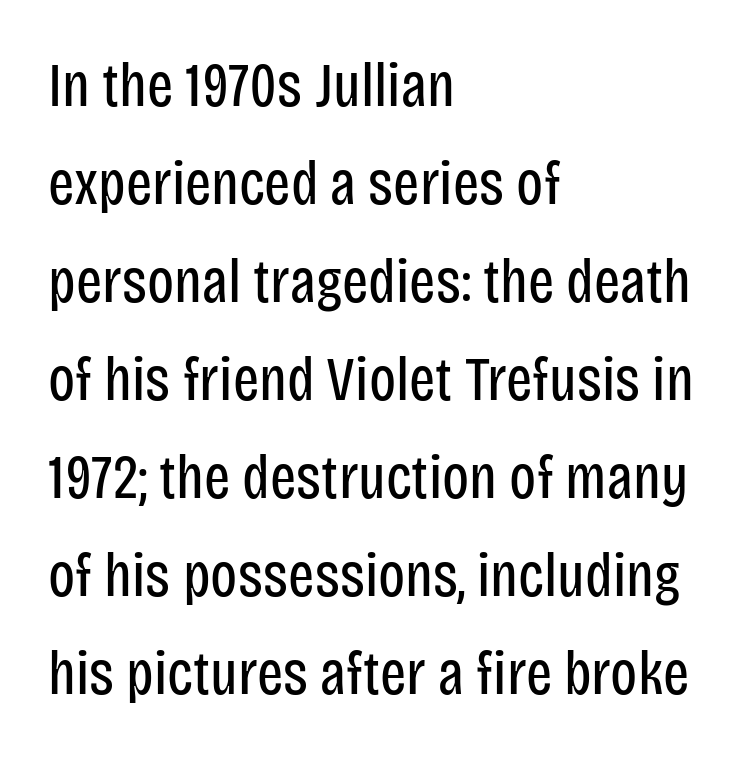
These lines keep a tight, regular rhythm from letter to letter. The foot of each line stays bare and open. Line beginnings align vertically; line endings do not. If you measured baseline to baseline, you'd find a middling distance. Heaviness? Minimal to ordinary, like unemphasized prose.
